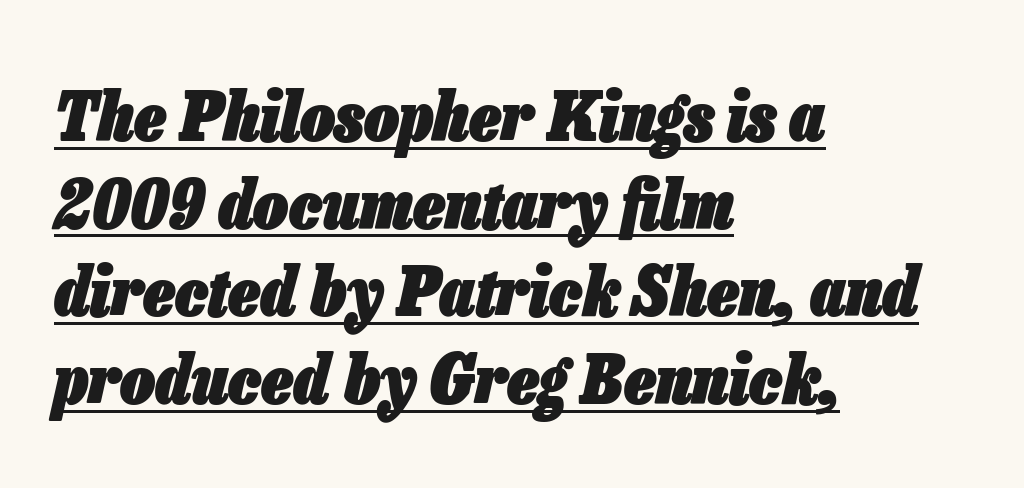
The image shows 69 px heavy, condensed type, italic (leaning right); set left-aligned, normal line spacing (1.27x), normal letter spacing, underlined; low stroke contrast and a medium x-height.
